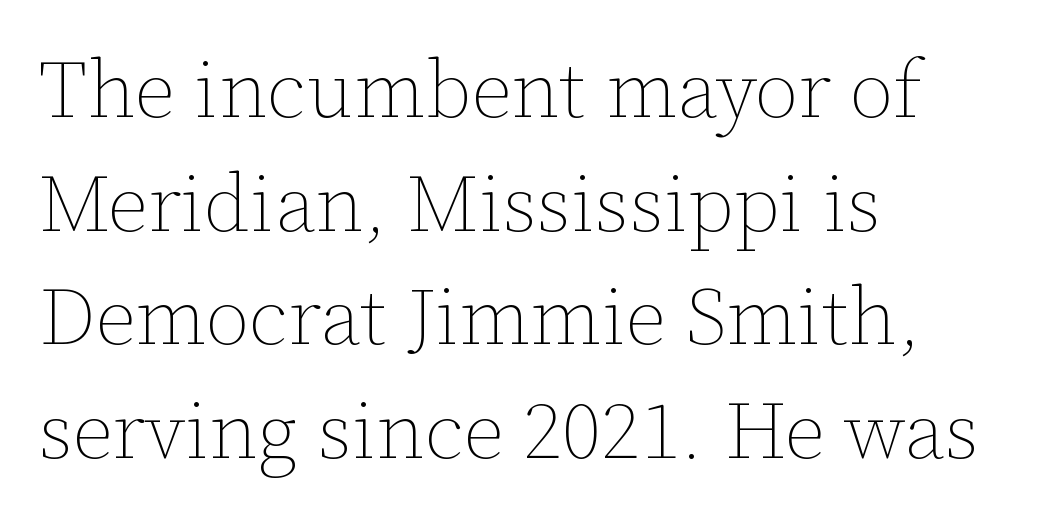
The image shows 80 px thin type, upright; set left-aligned, normal line spacing (1.42x), normal letter spacing, not underlined; low stroke contrast and a medium x-height.
